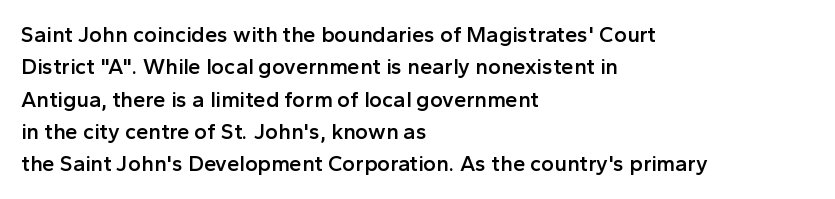
The image shows 22 px text type, upright; set left-aligned, normal line spacing (1.47x), normal letter spacing, not underlined.
